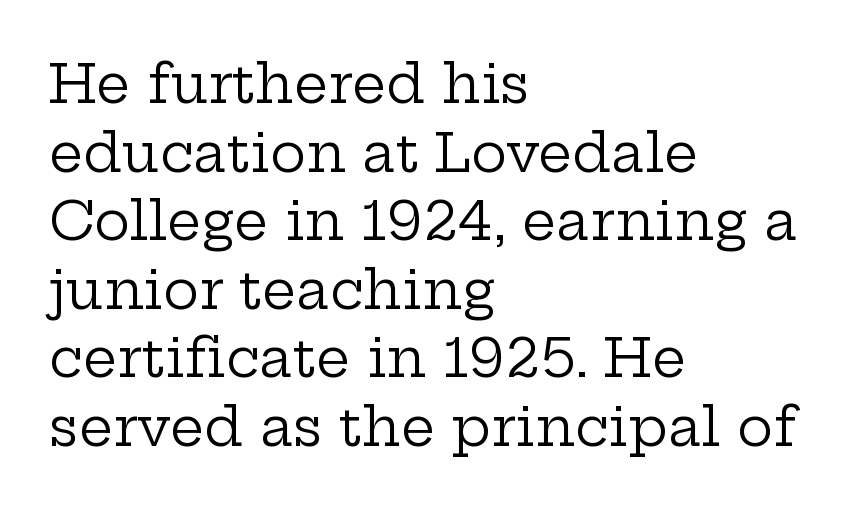
Q: Is the text bold? A: No.
Q: Is the text italic (slanted)? A: No, it is upright.
Q: Is the typeface a serif or a sans-serif typeface? A: Serif.
Q: Is the text underlined? A: No.
Q: How is the paragraph aligned? A: Left-aligned.
Q: Is the spacing between letters normal or unusually wide? A: Normal.
Q: Is the spacing between lines tight, normal or loose? A: Normal.
Q: Width (condensed, normal, or wide)? A: Wide.
Q: Stroke contrast? A: Low.
Q: x-height? A: Medium.
Q: Monospaced? A: No.
